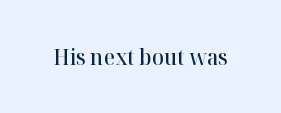
There is no visible air inserted between adjacent glyphs. The characters look somewhat weighty, a semibold short of true bold. Check the space under the baseline: it is left empty. Ascenders rise straight up at ninety degrees.
